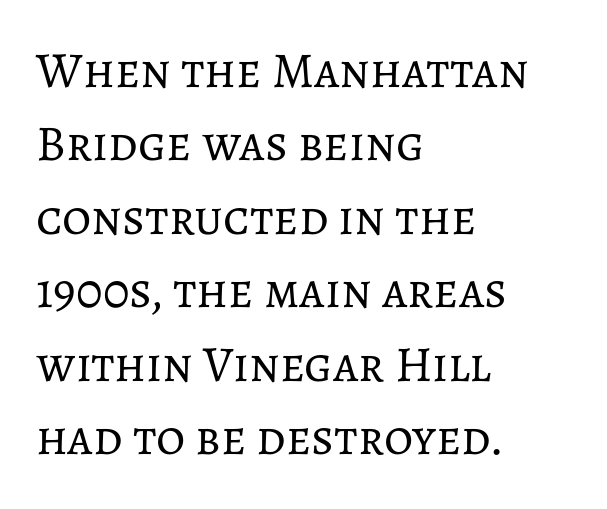
{"italic": "no", "bold": "no", "weight": "regular", "width": "normal", "stroke_contrast": "low", "x_height": "medium", "monospaced": "no", "underline": "no", "align": "left", "line_spacing": "normal", "line_spacing_ratio": 1.47, "letter_spacing": "normal", "letter_spacing_em": 0.0, "glyph_px": 50}
